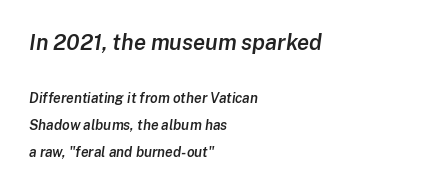
Size contrast runs from large at the top to small at the bottom. Has an underline been added? It has not. Each new line begins a long way beneath the previous one. A somewhat darkened texture: the type is semibold rather than bold. Look at the tracking — it's just the regular setting, nothing added. Emphasis-style slanted type is in use.
